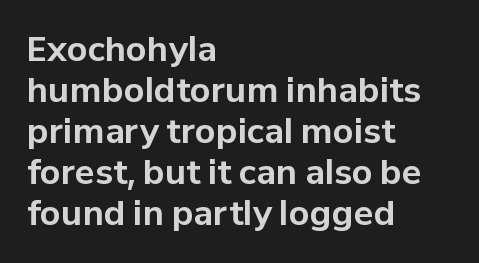
The passage shown is not underscored anywhere. Emphasis by weight is at full strength: bold. Glyph-to-glyph distance matches everyday printed text. Here the designer chose a conventional face with non-uniform glyph widths. This is the regular roman posture of the typeface.
